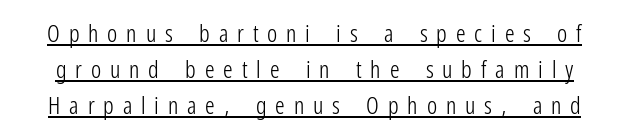
{"italic": "no", "bold": "no", "underline": "yes", "line_spacing": "normal", "line_spacing_ratio": 1.51, "letter_spacing": "wide", "letter_spacing_em": 0.37, "glyph_px": 24}
